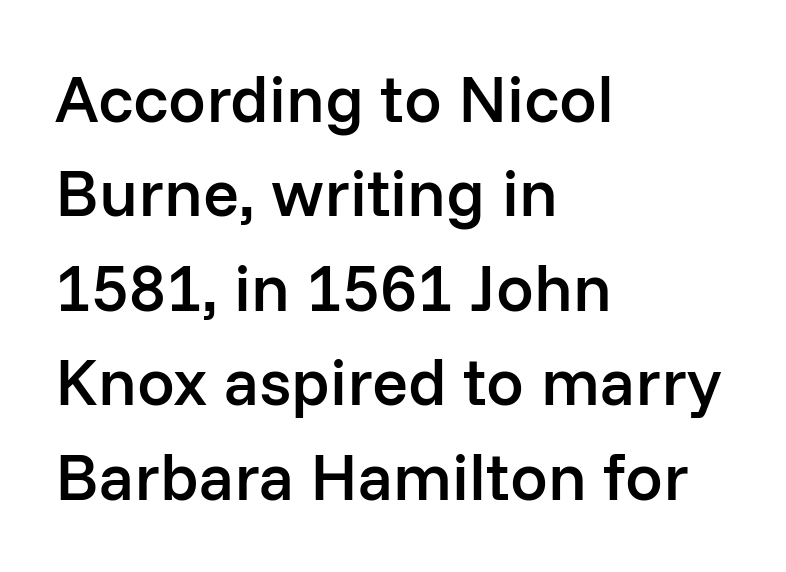
Q: Is the text bold? A: Semi-bold.
Q: Is the text italic (slanted)? A: No, it is upright.
Q: Is the typeface a serif or a sans-serif typeface? A: Sans-serif.
Q: Is the text underlined? A: No.
Q: How is the paragraph aligned? A: Left-aligned.
Q: Is the spacing between letters normal or unusually wide? A: Normal.
Q: Is the spacing between lines tight, normal or loose? A: Normal.
Q: Width (condensed, normal, or wide)? A: Normal.
Q: Stroke contrast? A: Low.
Q: x-height? A: Medium.
Q: Monospaced? A: No.
